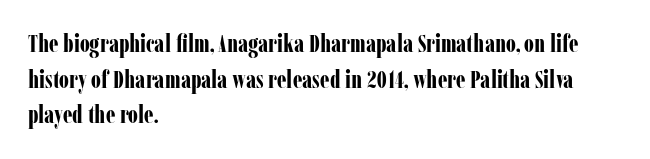
{"italic": "no", "bold": "yes", "underline": "no", "align": "left", "line_spacing": "normal", "line_spacing_ratio": 1.43, "letter_spacing": "normal", "letter_spacing_em": 0.0, "glyph_px": 25}
